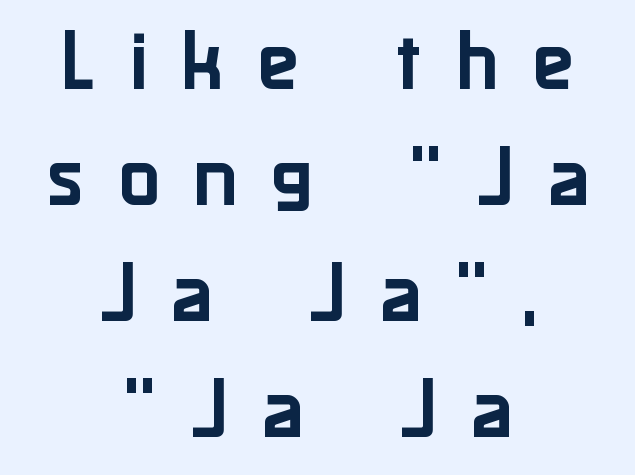
Honestly, the letter spacing is so wide it's the main thing you notice. The characters display no serif detailing; their extremities are plain. A typesetter would call this leading conventional body-copy spacing. The letters advance in unequal steps, a hallmark of proportional type. The lines in this sample share a center point and differ in where they start and stop.
